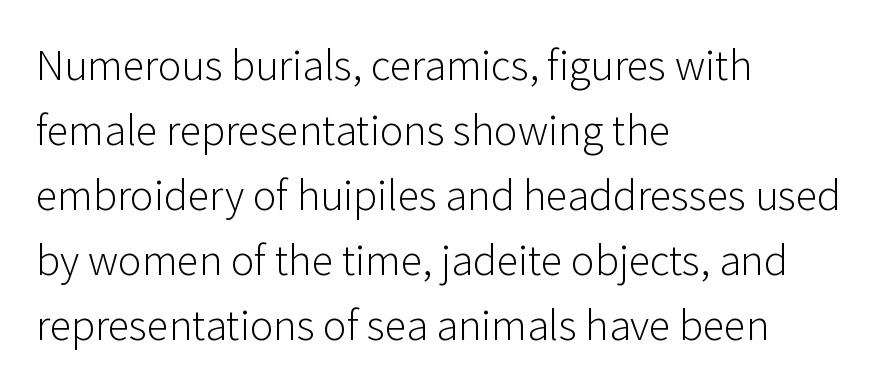
Q: Is the text bold? A: No.
Q: Is the text italic (slanted)? A: No, it is upright.
Q: Is the typeface a serif or a sans-serif typeface? A: Sans-serif.
Q: Is the text underlined? A: No.
Q: How is the paragraph aligned? A: Left-aligned.
Q: Is the spacing between letters normal or unusually wide? A: Normal.
Q: Is the spacing between lines tight, normal or loose? A: Normal.
Q: Width (condensed, normal, or wide)? A: Normal.
Q: Stroke contrast? A: Low.
Q: x-height? A: Medium.
Q: Monospaced? A: No.
